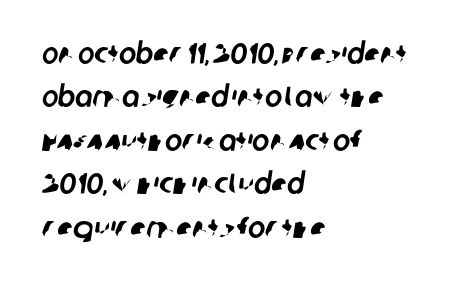
This sample has the flowing, uneven cadence of proportional lettering. Classification — sans serif. The compositor pushed each line to the left boundary. Underline: absent. If you measured baseline to baseline, you'd find a middling distance. Nobody touched the tracking dial on this one.
